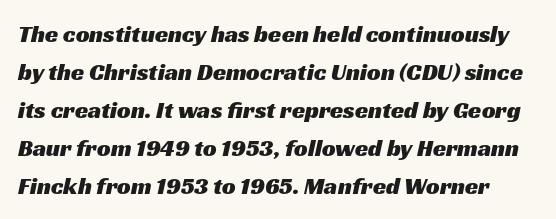
Regular leading. There is no visible air inserted between adjacent glyphs. No word sits above an underline.
